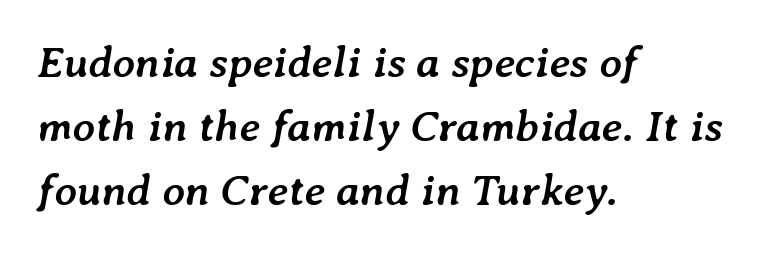
Q: Is the text bold? A: Yes.
Q: Is the text italic (slanted)? A: Yes, it leans right by about 7 degrees.
Q: Is the text underlined? A: No.
Q: How is the paragraph aligned? A: Left-aligned.
Q: Is the spacing between letters normal or unusually wide? A: Normal.
Q: Is the spacing between lines tight, normal or loose? A: Normal.
Q: Width (condensed, normal, or wide)? A: Normal.
Q: Stroke contrast? A: Low.
Q: x-height? A: Medium.
Q: Monospaced? A: No.
